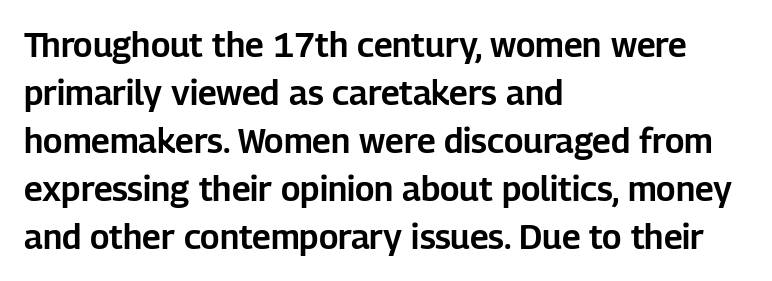
{"serif": "no", "italic": "no", "width": "normal", "stroke_contrast": "low", "x_height": "medium", "monospaced": "no", "underline": "no", "align": "left", "line_spacing": "normal", "line_spacing_ratio": 1.41, "letter_spacing": "normal", "letter_spacing_em": 0.0, "glyph_px": 34}
